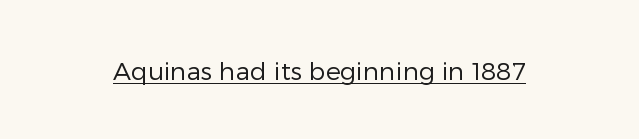
The letterforms sit at book weight or below. Posture: upright roman. Here the glyphs are tracked normally, forming tight word shapes. The words here are underlined.
